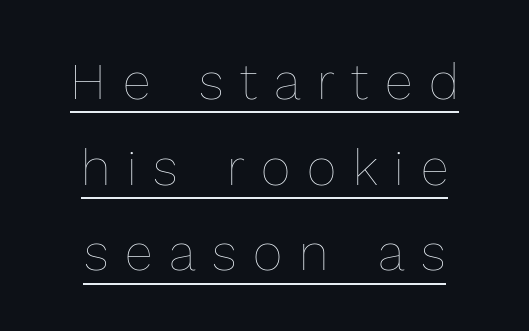
Q: Is the text bold? A: No.
Q: Is the text italic (slanted)? A: No, it is upright.
Q: Is the text underlined? A: Yes.
Q: How is the paragraph aligned? A: Centered.
Q: Is the spacing between letters normal or unusually wide? A: Unusually wide.
Q: Is the spacing between lines tight, normal or loose? A: Normal.
Q: Width (condensed, normal, or wide)? A: Normal.
Q: x-height? A: Medium.
Q: Monospaced? A: No.
